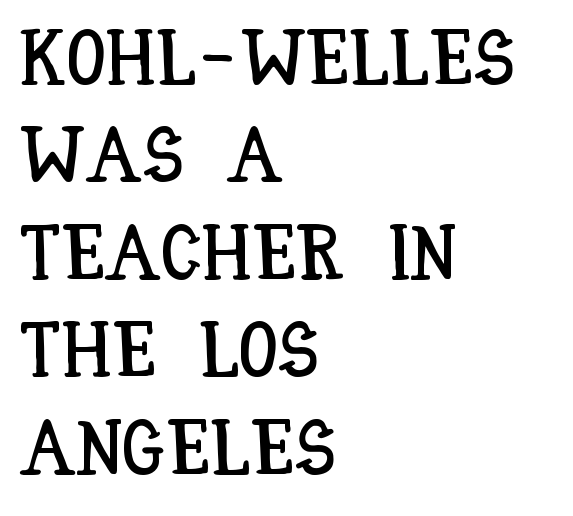
Q: Is the text italic (slanted)? A: No, it is upright.
Q: Is the text underlined? A: No.
Q: How is the paragraph aligned? A: Left-aligned.
Q: Is the spacing between letters normal or unusually wide? A: Normal.
Q: Is the spacing between lines tight, normal or loose? A: Normal.
Q: Width (condensed, normal, or wide)? A: Condensed.
Q: Stroke contrast? A: Low.
Q: x-height? A: Large.
Q: Monospaced? A: No.
